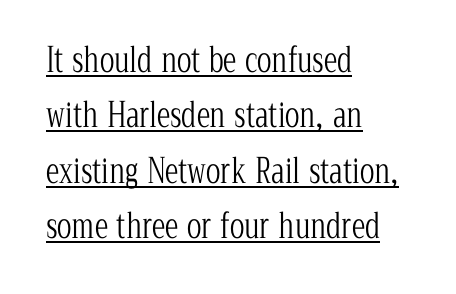
Q: Is the text bold? A: No.
Q: Is the text italic (slanted)? A: No, it is upright.
Q: Is the typeface a serif or a sans-serif typeface? A: Serif.
Q: Is the text underlined? A: Yes.
Q: How is the paragraph aligned? A: Left-aligned.
Q: Is the spacing between letters normal or unusually wide? A: Normal.
Q: Is the spacing between lines tight, normal or loose? A: Normal.
Q: Width (condensed, normal, or wide)? A: Condensed.
Q: Stroke contrast? A: Low.
Q: x-height? A: Medium.
Q: Monospaced? A: No.
